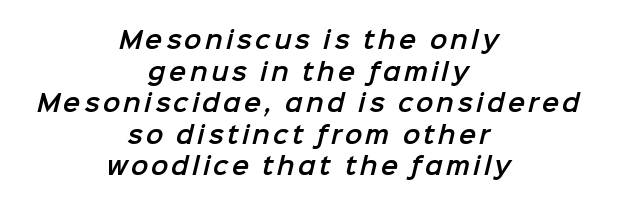
These lines stack symmetrically, like a column narrowing and widening about its center. Interline gaps are of average width in this sample. Beneath every word, the page is bare.
